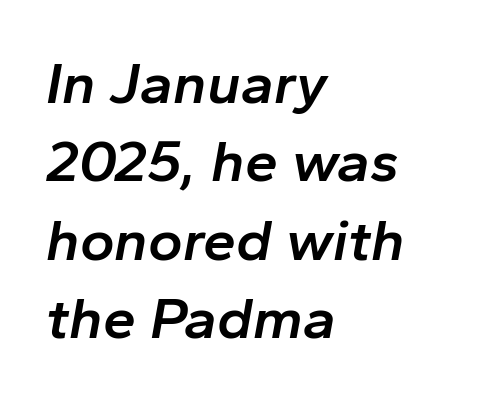
The image shows 59 px semibold type, italic (leaning right); set left-aligned, normal line spacing (1.33x), normal letter spacing, not underlined; low stroke contrast and a medium x-height.
